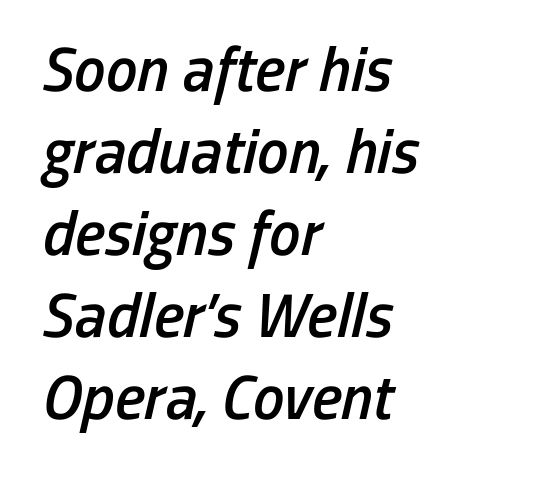
The image shows 63 px semibold, condensed type, italic (leaning right); set left-aligned, normal line spacing (1.3x), normal letter spacing, not underlined; low stroke contrast and a medium x-height.
